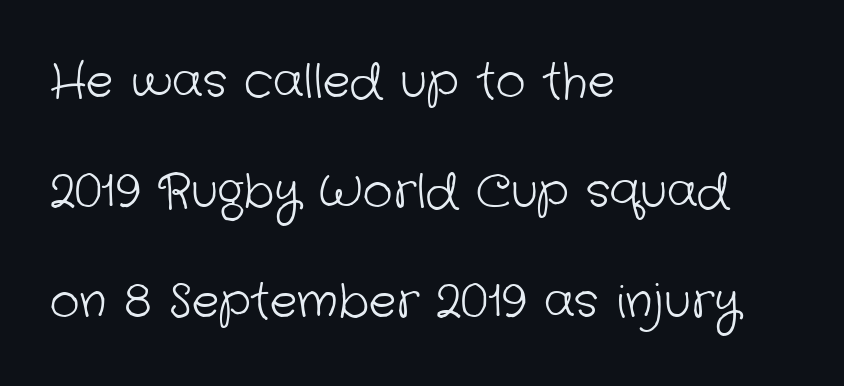
Which margin do the lines hug? The left one — the right edge is uneven. Tracking value appears to be zero — textbook default spacing. In terms of leading, this rendering errs on the spacious side. The letters advance in unequal steps, a hallmark of proportional type. To sum up the face: it is a sans, with no serifs.
